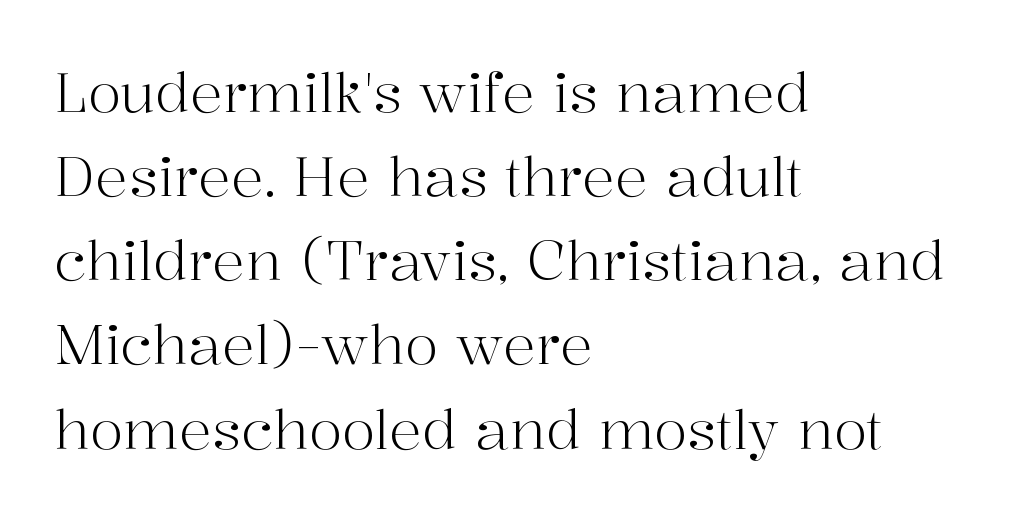
Q: Is the text bold? A: No.
Q: Is the text italic (slanted)? A: No, it is upright.
Q: Is the typeface a serif or a sans-serif typeface? A: Serif.
Q: Is the text underlined? A: No.
Q: How is the paragraph aligned? A: Left-aligned.
Q: Is the spacing between letters normal or unusually wide? A: Normal.
Q: Is the spacing between lines tight, normal or loose? A: Normal.
Q: Width (condensed, normal, or wide)? A: Normal.
Q: Stroke contrast? A: High.
Q: x-height? A: Medium.
Q: Monospaced? A: No.
